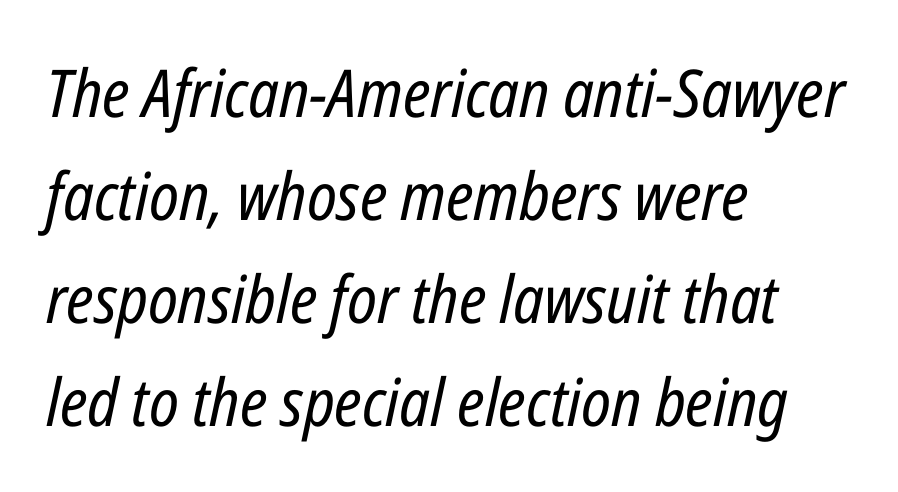
{"italic": "yes", "lean": "right", "slant_degrees": 12, "bold": "no", "weight": "regular", "width": "condensed", "stroke_contrast": "low", "x_height": "medium", "monospaced": "no", "underline": "no", "align": "left", "line_spacing": "normal", "line_spacing_ratio": 1.56, "letter_spacing": "normal", "letter_spacing_em": 0.0, "glyph_px": 66}
